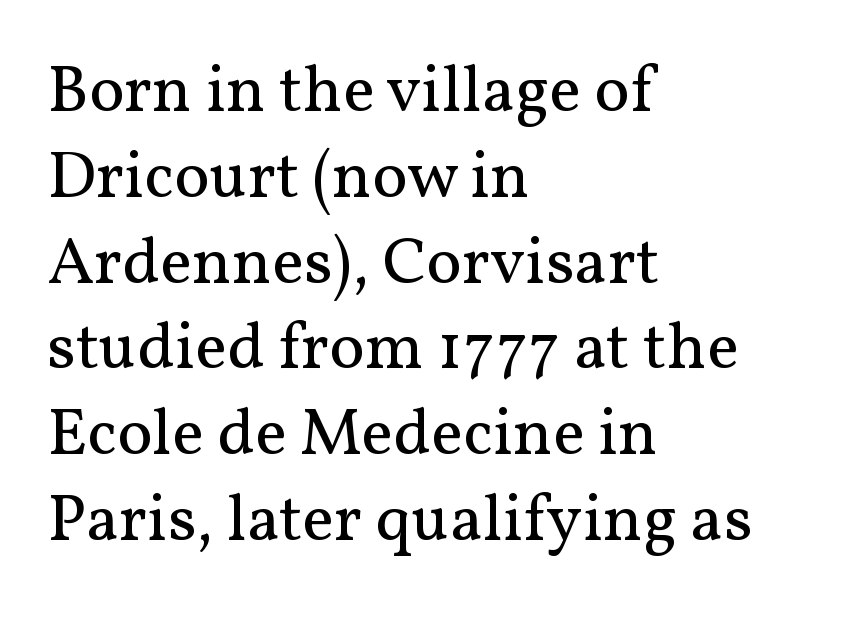
Q: Is the text bold? A: No.
Q: Is the text italic (slanted)? A: No, it is upright.
Q: Is the typeface a serif or a sans-serif typeface? A: Serif.
Q: Is the text underlined? A: No.
Q: How is the paragraph aligned? A: Left-aligned.
Q: Is the spacing between letters normal or unusually wide? A: Normal.
Q: Is the spacing between lines tight, normal or loose? A: Normal.
Q: Width (condensed, normal, or wide)? A: Normal.
Q: Stroke contrast? A: Medium.
Q: x-height? A: Medium.
Q: Monospaced? A: No.
